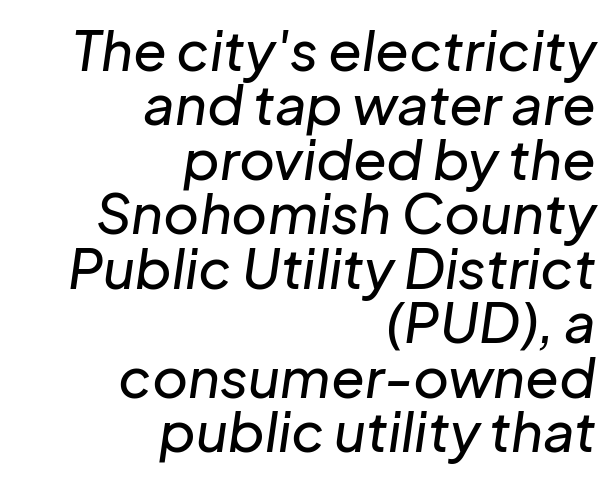
The image shows 55 px text type, italic (leaning right); set right-aligned, tight line spacing (0.99x), normal letter spacing, not underlined; low stroke contrast and a medium x-height.
